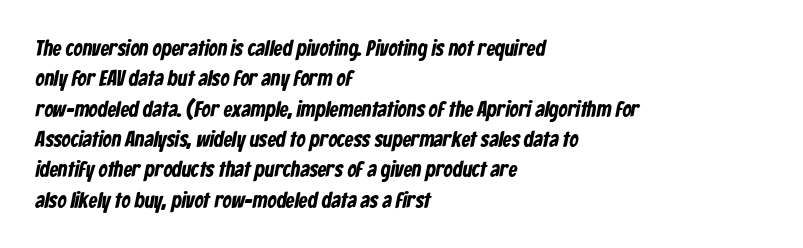
{"bold": "yes", "underline": "no", "align": "left", "line_spacing": "normal", "line_spacing_ratio": 1.38, "letter_spacing": "normal", "letter_spacing_em": 0.0, "glyph_px": 22}
